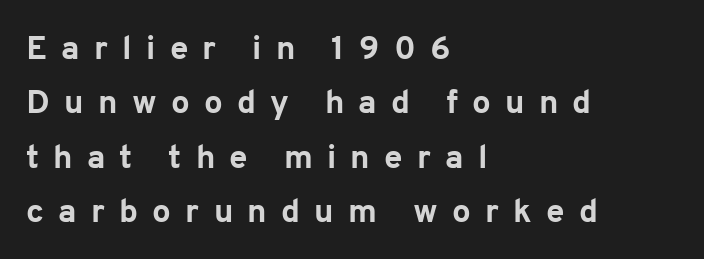
The image shows 33 px bold sans-serif type, upright; set left-aligned, normal line spacing (1.65x), unusually wide letter spacing (+0.43 em), not underlined; low stroke contrast and a medium x-height.
